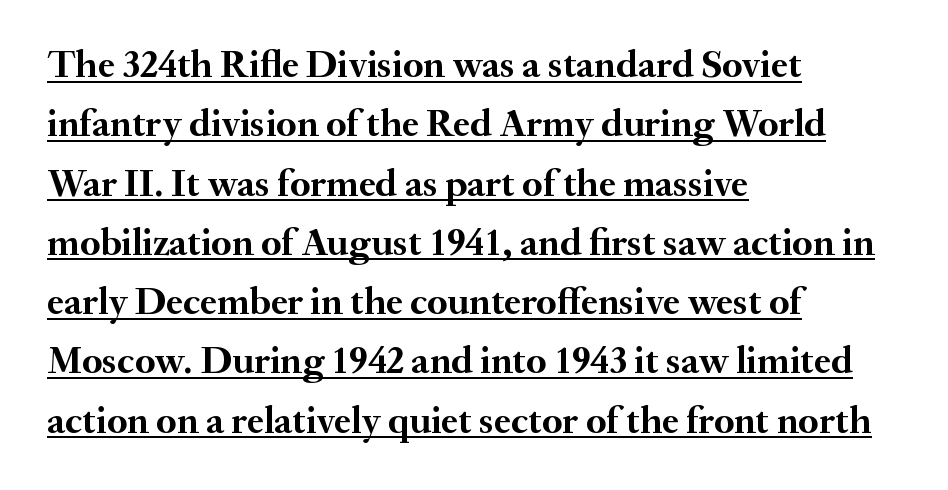
Q: Is the text bold? A: Yes.
Q: Is the text italic (slanted)? A: No, it is upright.
Q: Is the typeface a serif or a sans-serif typeface? A: Serif.
Q: Is the text underlined? A: Yes.
Q: How is the paragraph aligned? A: Left-aligned.
Q: Is the spacing between letters normal or unusually wide? A: Normal.
Q: Is the spacing between lines tight, normal or loose? A: Normal.
Q: Width (condensed, normal, or wide)? A: Normal.
Q: Stroke contrast? A: Medium.
Q: x-height? A: Small.
Q: Monospaced? A: No.
